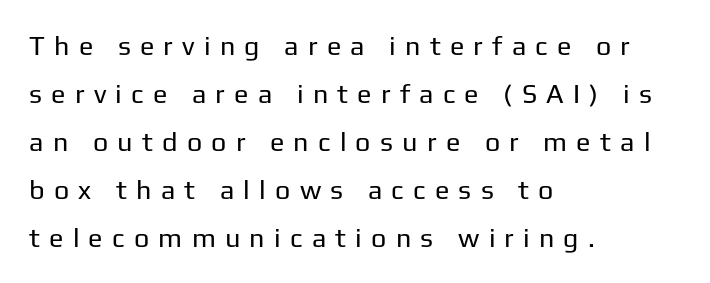
Q: Is the text bold? A: No.
Q: Is the text italic (slanted)? A: No, it is upright.
Q: Is the text underlined? A: No.
Q: How is the paragraph aligned? A: Left-aligned.
Q: Is the spacing between letters normal or unusually wide? A: Unusually wide.
